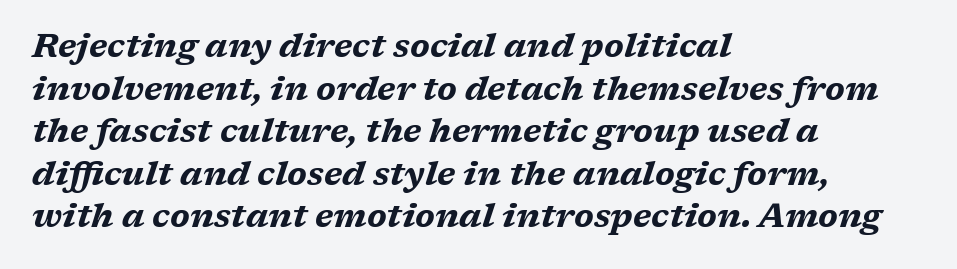
You can tell it's italic because the verticals aren't actually vertical. In CSS terms this would be text-align: left. Decoration check: the copy has no underline. The passage shown is emphatically bold. The space between consecutive lines is moderate. You could call the tracking neutral — neither tight nor loose.
